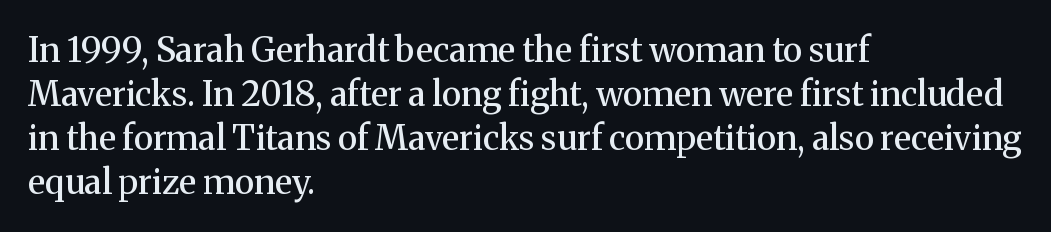
{"serif": "yes", "italic": "no", "bold": "semi", "weight": "semibold", "width": "normal", "stroke_contrast": "medium", "x_height": "medium", "monospaced": "no", "underline": "no", "align": "left", "line_spacing": "normal", "line_spacing_ratio": 1.29, "letter_spacing": "normal", "letter_spacing_em": 0.0, "glyph_px": 34}
